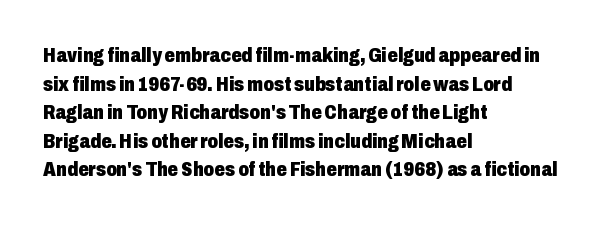
Notice how descenders clear the ascenders below comfortably — that's standard leading. Clear beneath every line of the passage. These lines are set flush left with a ragged right edge. The type sits square on the baseline with zero lean. Each word holds together tightly as a unit, with standard inter-letter gaps.
